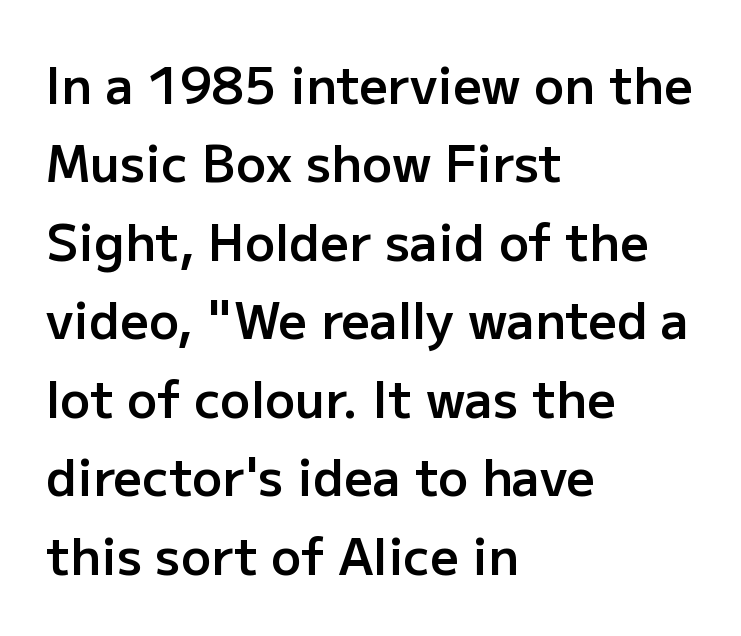
The designer left line spacing at the default. Short and long lines alike share a common starting point at left. Tracking here is standard; glyphs follow each other at the usual distance. In terms of letterform style, serifs are entirely absent.
